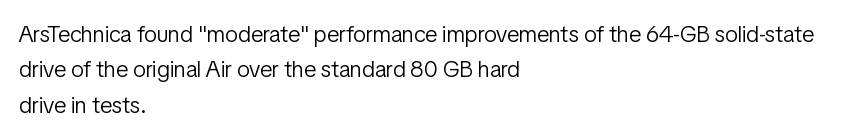
The face looks like a standard text weight, possibly lighter. Vertical strokes here are truly vertical. These lines keep a tight, regular rhythm from letter to letter. Leading matches the norm, producing a regular column. Left-aligned paragraph, ragged on the right. The space directly below the letters is spotless.
